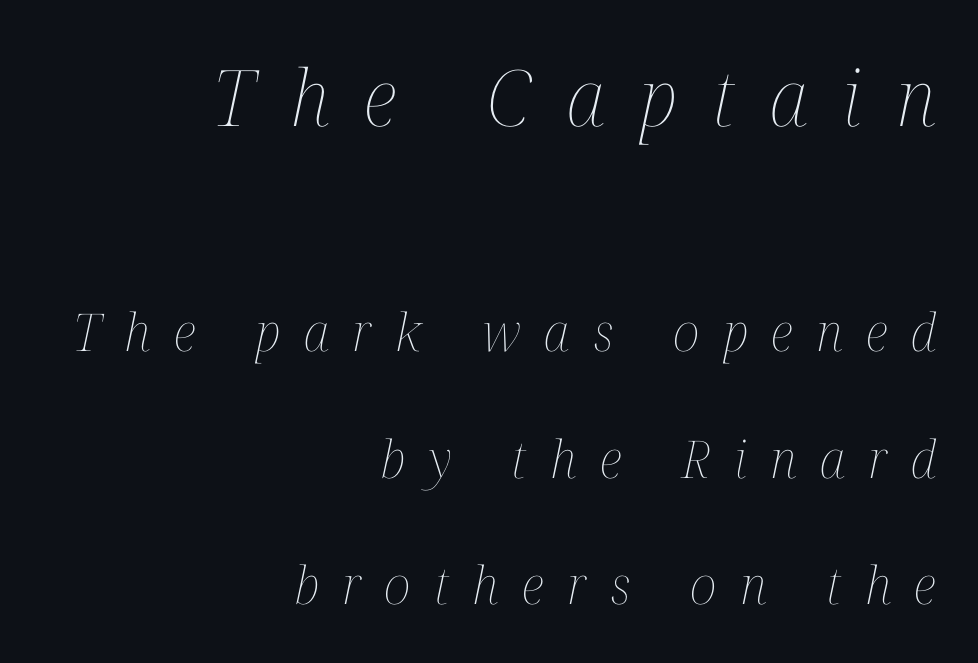
{"italic": "yes", "lean": "right", "slant_degrees": 12, "bold": "no", "weight": "thin", "width": "condensed", "stroke_contrast": "medium", "x_height": "medium", "monospaced": "no", "underline": "no", "align": "right", "line_spacing": "loose", "line_spacing_ratio": 2.44, "letter_spacing": "wide", "letter_spacing_em": 0.45, "larger_block": "first", "size_ratio": 1.5, "glyph_px": 78}
